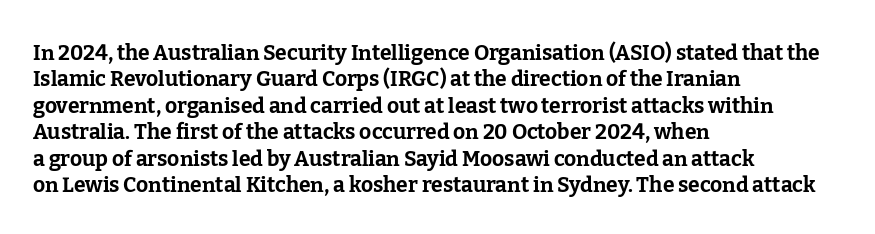
What weight is shown? A full bold with thick strokes. The lettering holds an erect, upright posture throughout. Plain, unruled lines of type. The rendering keeps characters at their native spacing. Leading: standard.
